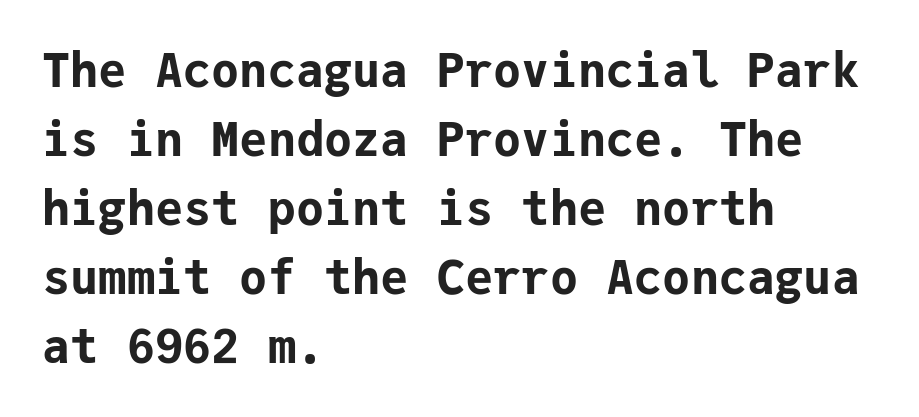
Q: Is the text bold? A: Yes.
Q: Is the text italic (slanted)? A: No, it is upright.
Q: Is the typeface a serif or a sans-serif typeface? A: Sans-serif.
Q: Is the text underlined? A: No.
Q: How is the paragraph aligned? A: Left-aligned.
Q: Is the spacing between letters normal or unusually wide? A: Normal.
Q: Is the spacing between lines tight, normal or loose? A: Normal.
Q: Width (condensed, normal, or wide)? A: Normal.
Q: Stroke contrast? A: Low.
Q: x-height? A: Medium.
Q: Monospaced? A: Yes.
